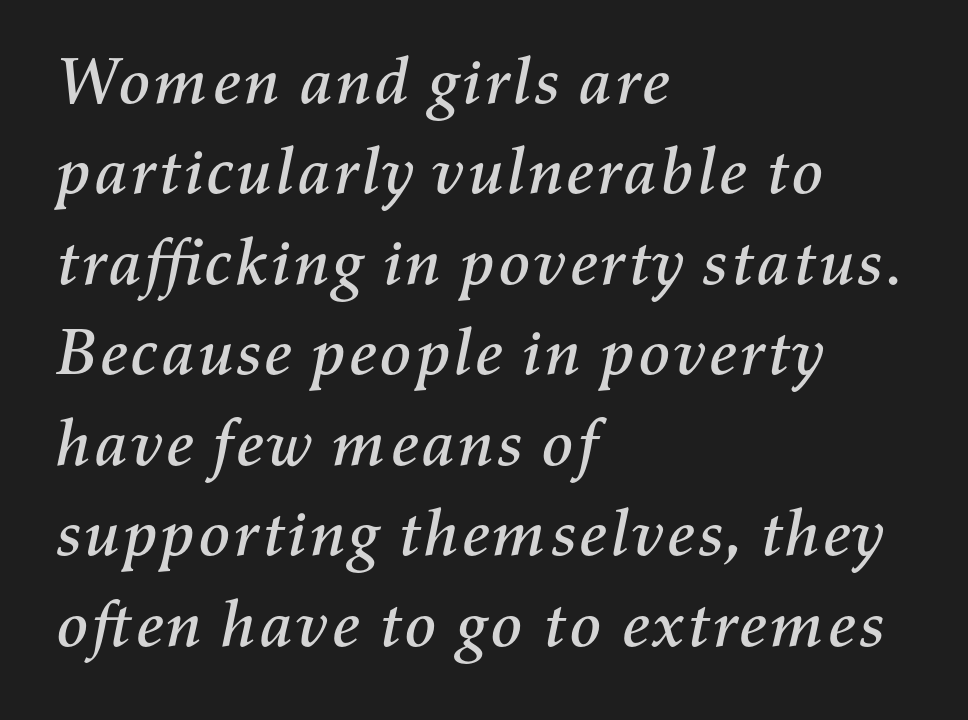
Is the letter spacing exaggerated? No — it looks like the ordinary default. A normal amount of white space separates one row of letters from the next. This sample has the flowing, uneven cadence of proportional lettering. Observe the lean: these are italic letterforms. Each line starts at the same left margin while the right side varies.
